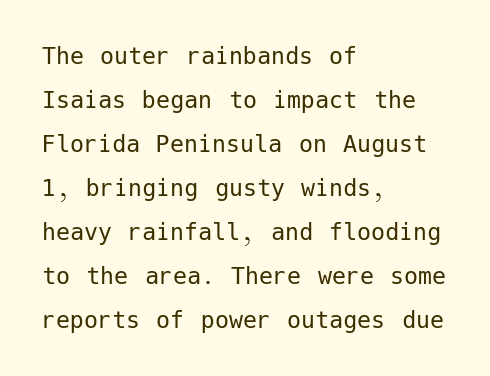
The passage shown has conventional tracking throughout. Stroke thickness stays within the range of a standard reading face or lighter. The designer left line spacing at the default. The compositor pushed each line to the left boundary. You can tell it's not italic because the verticals are truly vertical.
